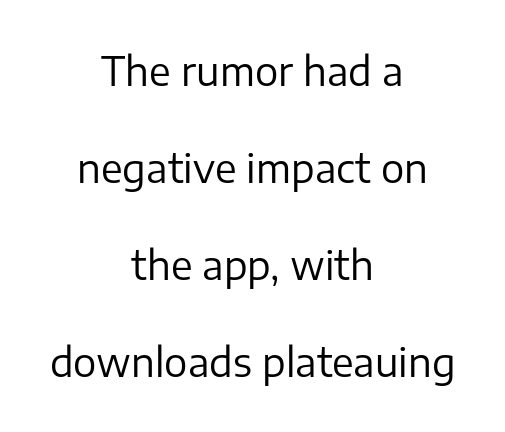
A typesetter would call this proportional, since set widths differ per character. The string is rendered with underlining switched off. The paragraph shown floats in the horizontal middle. No extra ink here — the face is not bold. This is roman type, the default non-slanted kind.
